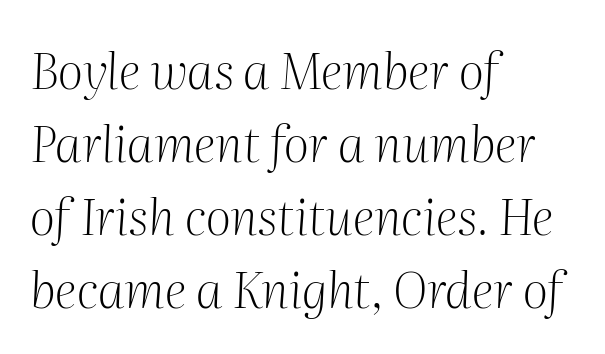
{"serif": "yes", "italic": "yes", "lean": "right", "slant_degrees": 2, "bold": "no", "weight": "light", "width": "normal", "stroke_contrast": "medium", "x_height": "medium", "monospaced": "no", "underline": "no", "align": "left", "line_spacing": "normal", "line_spacing_ratio": 1.46, "letter_spacing": "normal", "letter_spacing_em": 0.0, "glyph_px": 50}
